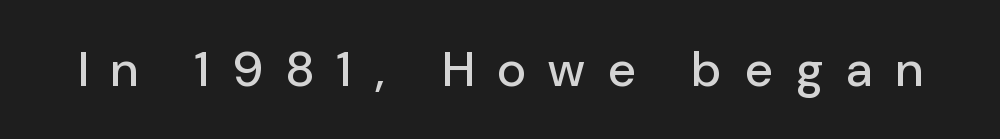
{"serif": "no", "italic": "no", "width": "normal", "stroke_contrast": "low", "x_height": "medium", "monospaced": "no", "underline": "no", "letter_spacing": "wide", "letter_spacing_em": 0.48, "glyph_px": 49}
